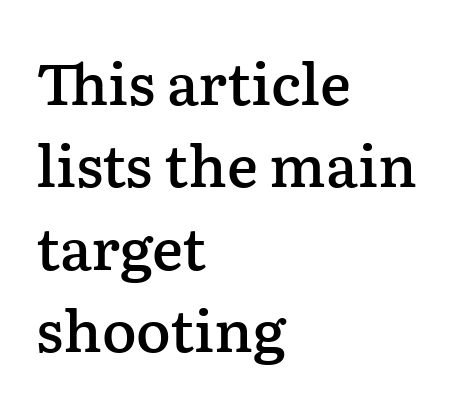
This is serif lettering, the kind often seen in printed books. What stands out about the letter spacing? Nothing — it is the standard amount. Nobody drew a line under any word here. The vertical gap from one line to the next is medium.
